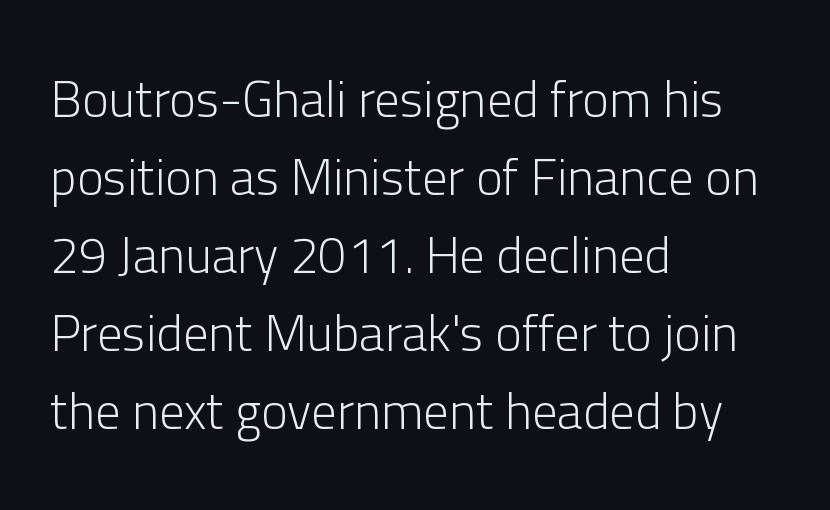
The image shows 51 px light sans-serif type, upright; set left-aligned, normal line spacing (1.53x), normal letter spacing, not underlined; low stroke contrast and a medium x-height.
